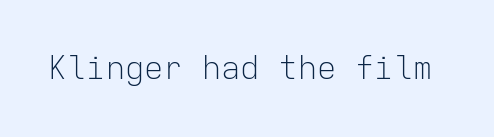
The image shows 32 px light sans-serif type, upright, monospaced; set normal letter spacing, not underlined; low stroke contrast and a medium x-height.
